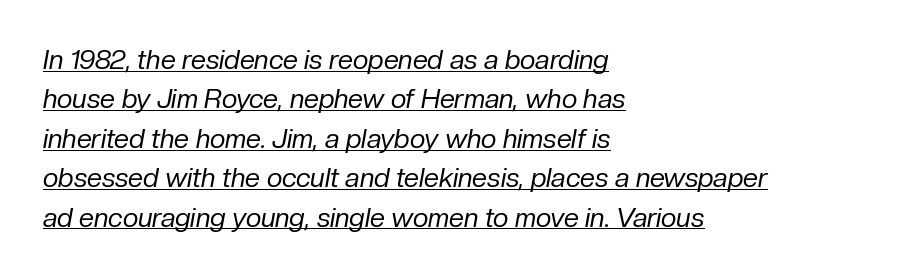
Think standard paragraph weight, or any step lighter than that. Caption: lettering with a line underneath. The typesetter chose a ragged-right arrangement here. There is no visible air inserted between adjacent glyphs.
